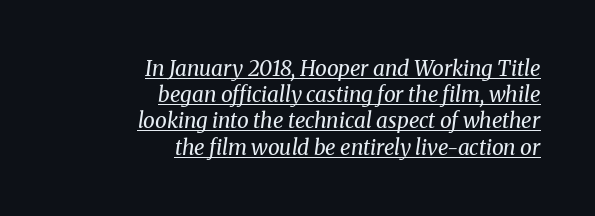
Q: Is the text bold? A: No.
Q: Is the text italic (slanted)? A: Yes, it leans right by about 8 degrees.
Q: Is the text underlined? A: Yes.
Q: How is the paragraph aligned? A: Right-aligned.
Q: Is the spacing between letters normal or unusually wide? A: Normal.
Q: Is the spacing between lines tight, normal or loose? A: Normal.
